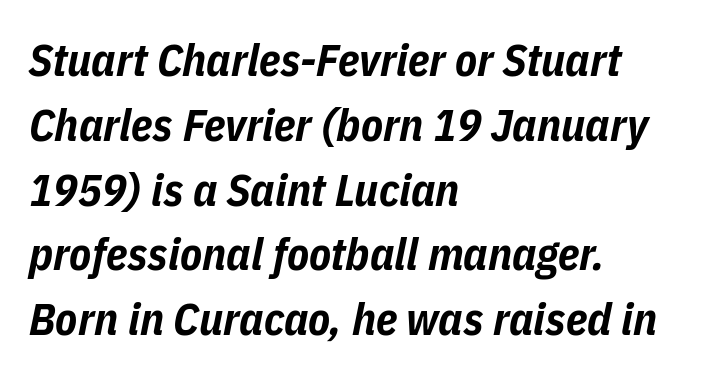
Q: Is the text bold? A: Yes.
Q: Is the text italic (slanted)? A: Yes, it leans right by about 11 degrees.
Q: Is the text underlined? A: No.
Q: How is the paragraph aligned? A: Left-aligned.
Q: Is the spacing between letters normal or unusually wide? A: Normal.
Q: Is the spacing between lines tight, normal or loose? A: Normal.
Q: Width (condensed, normal, or wide)? A: Condensed.
Q: Stroke contrast? A: Low.
Q: x-height? A: Medium.
Q: Monospaced? A: No.
